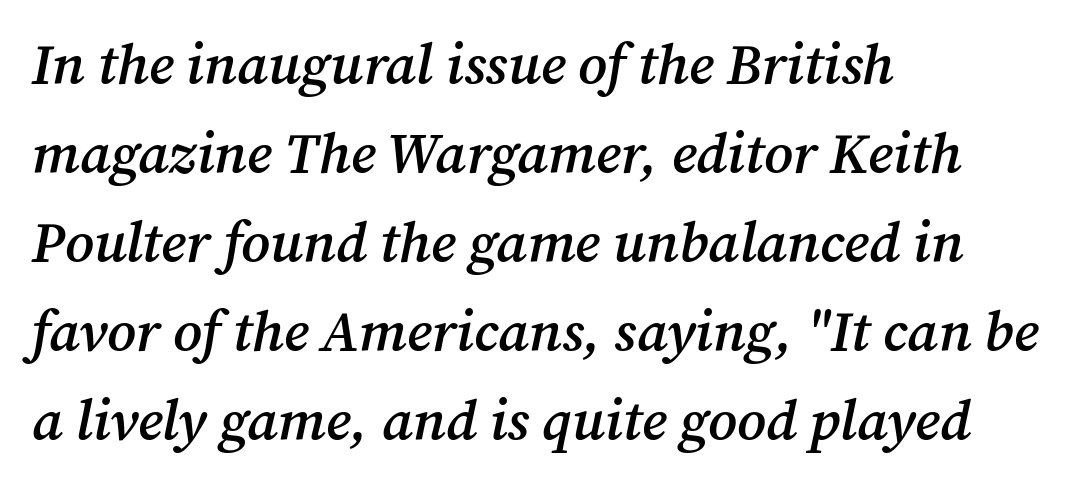
Q: Is the text bold? A: Semi-bold.
Q: Is the text italic (slanted)? A: Yes, it leans right by about 12 degrees.
Q: Is the typeface a serif or a sans-serif typeface? A: Serif.
Q: Is the text underlined? A: No.
Q: How is the paragraph aligned? A: Left-aligned.
Q: Is the spacing between letters normal or unusually wide? A: Normal.
Q: Is the spacing between lines tight, normal or loose? A: Normal.
Q: Width (condensed, normal, or wide)? A: Normal.
Q: Stroke contrast? A: Medium.
Q: x-height? A: Medium.
Q: Monospaced? A: No.
